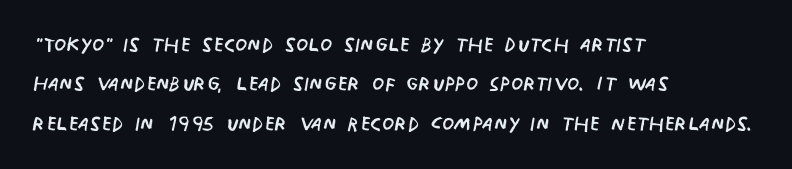
Q: Is the text bold? A: No.
Q: Is the typeface a serif or a sans-serif typeface? A: Sans-serif.
Q: Is the text underlined? A: No.
Q: How is the paragraph aligned? A: Left-aligned.
Q: Is the spacing between letters normal or unusually wide? A: Normal.
Q: Is the spacing between lines tight, normal or loose? A: Normal.
Q: Width (condensed, normal, or wide)? A: Condensed.
Q: Stroke contrast? A: Low.
Q: x-height? A: Large.
Q: Monospaced? A: No.
